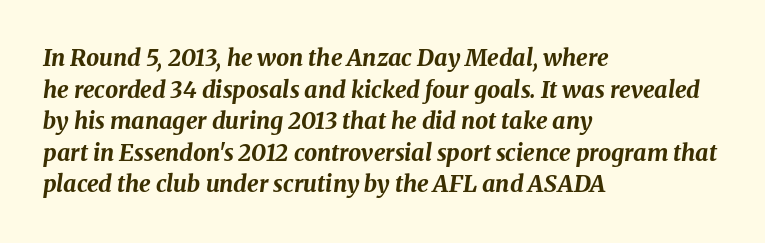
Q: Is the text bold? A: Yes.
Q: Is the text italic (slanted)? A: Yes, it leans right by about 8 degrees.
Q: Is the text underlined? A: No.
Q: How is the paragraph aligned? A: Left-aligned.
Q: Is the spacing between letters normal or unusually wide? A: Normal.
Q: Is the spacing between lines tight, normal or loose? A: Normal.
